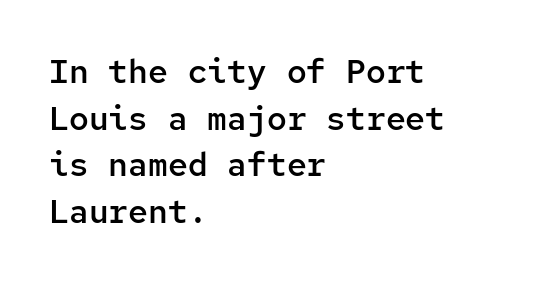
Q: Is the text bold? A: Semi-bold.
Q: Is the text italic (slanted)? A: No, it is upright.
Q: Is the typeface a serif or a sans-serif typeface? A: Sans-serif.
Q: Is the text underlined? A: No.
Q: How is the paragraph aligned? A: Left-aligned.
Q: Is the spacing between letters normal or unusually wide? A: Normal.
Q: Is the spacing between lines tight, normal or loose? A: Normal.
Q: Width (condensed, normal, or wide)? A: Normal.
Q: Stroke contrast? A: Low.
Q: x-height? A: Medium.
Q: Monospaced? A: Yes.
